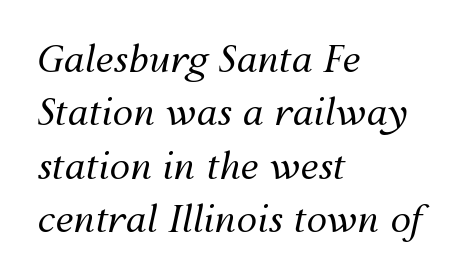
The image shows 37 px regular-weight type, italic (leaning right); set left-aligned, normal line spacing (1.44x), normal letter spacing, not underlined; medium stroke contrast and a medium x-height.
